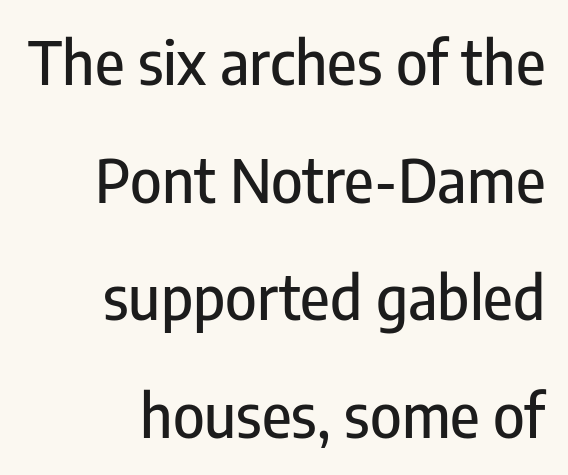
{"serif": "no", "italic": "no", "width": "condensed", "stroke_contrast": "low", "x_height": "medium", "monospaced": "no", "underline": "no", "align": "right", "line_spacing": "loose", "line_spacing_ratio": 1.96, "letter_spacing": "normal", "letter_spacing_em": 0.0, "glyph_px": 60}
